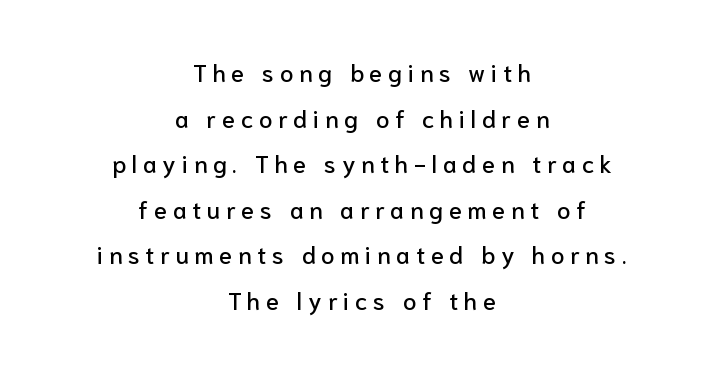
Q: Is the text italic (slanted)? A: No, it is upright.
Q: Is the text underlined? A: No.
Q: How is the paragraph aligned? A: Centered.
Q: Is the spacing between letters normal or unusually wide? A: Unusually wide.
Q: Is the spacing between lines tight, normal or loose? A: Loose.
